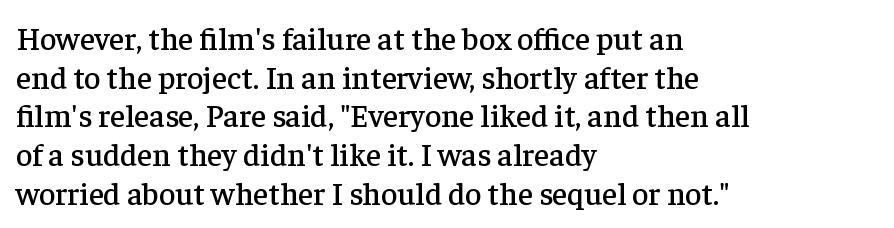
Q: Is the text italic (slanted)? A: No, it is upright.
Q: Is the typeface a serif or a sans-serif typeface? A: Serif.
Q: Is the text underlined? A: No.
Q: How is the paragraph aligned? A: Left-aligned.
Q: Is the spacing between letters normal or unusually wide? A: Normal.
Q: Width (condensed, normal, or wide)? A: Normal.
Q: Stroke contrast? A: Low.
Q: x-height? A: Medium.
Q: Monospaced? A: No.
